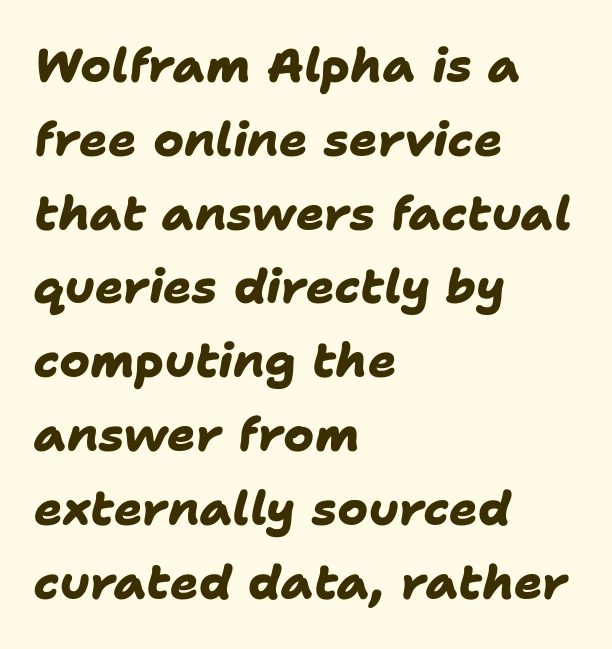
{"serif": "no", "bold": "yes", "weight": "heavy", "width": "normal", "stroke_contrast": "low", "x_height": "medium", "monospaced": "no", "underline": "no", "align": "left", "line_spacing": "normal", "line_spacing_ratio": 1.57, "letter_spacing": "normal", "letter_spacing_em": 0.0, "glyph_px": 47}
